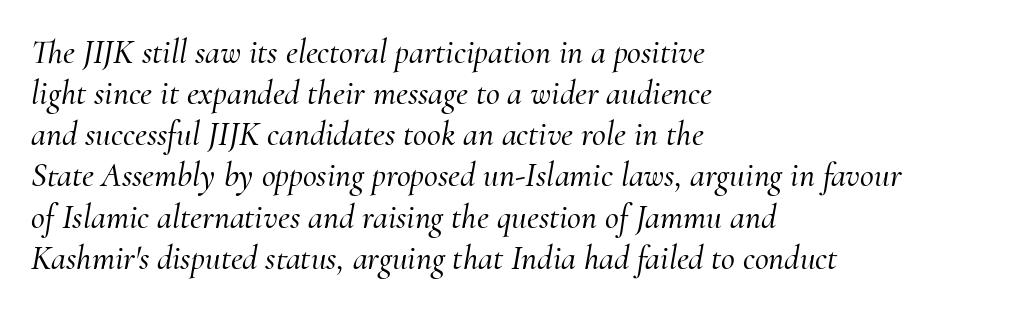
Q: Is the text italic (slanted)? A: Yes, it leans right by about 10 degrees.
Q: Is the typeface a serif or a sans-serif typeface? A: Serif.
Q: Is the text underlined? A: No.
Q: How is the paragraph aligned? A: Left-aligned.
Q: Is the spacing between letters normal or unusually wide? A: Normal.
Q: Width (condensed, normal, or wide)? A: Normal.
Q: Stroke contrast? A: Medium.
Q: x-height? A: Small.
Q: Monospaced? A: No.
